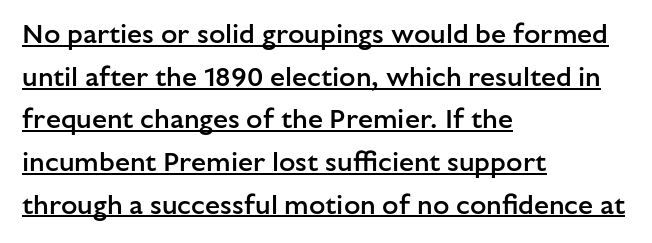
{"italic": "no", "bold": "semi", "underline": "yes", "align": "left", "line_spacing": "normal", "line_spacing_ratio": 1.58, "letter_spacing": "normal", "letter_spacing_em": 0.0, "glyph_px": 27}
